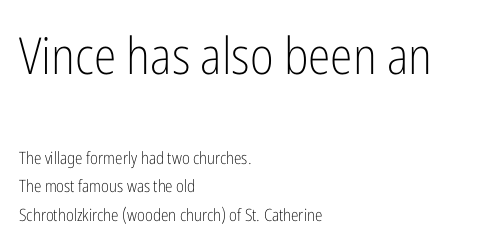
The image shows 51 px light, condensed sans-serif type, upright; set left-aligned, normal line spacing (1.67x), normal letter spacing, not underlined; the first (top) block is 3.0x larger; low stroke contrast and a medium x-height.
